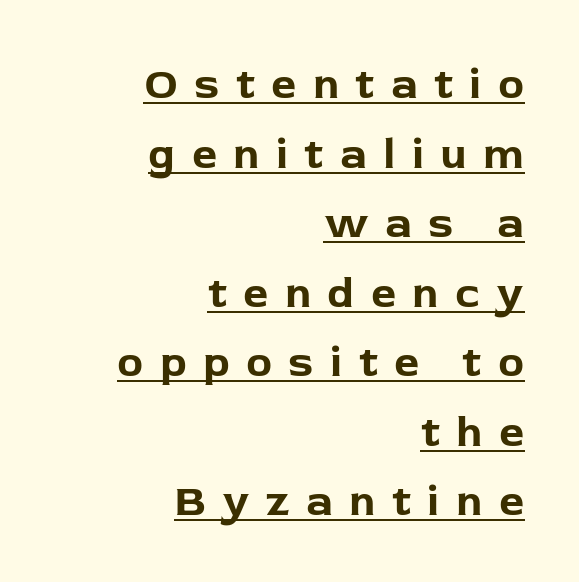
{"serif": "no", "italic": "no", "bold": "yes", "weight": "bold", "width": "normal", "stroke_contrast": "low", "x_height": "medium", "monospaced": "no", "underline": "yes", "align": "right", "line_spacing": "normal", "line_spacing_ratio": 1.58, "letter_spacing": "wide", "letter_spacing_em": 0.37, "glyph_px": 44}
